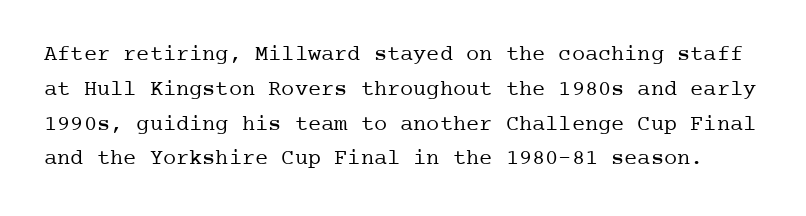
Q: Is the text bold? A: No.
Q: Is the text italic (slanted)? A: No, it is upright.
Q: Is the text underlined? A: No.
Q: Is the spacing between letters normal or unusually wide? A: Normal.
Q: Is the spacing between lines tight, normal or loose? A: Normal.
